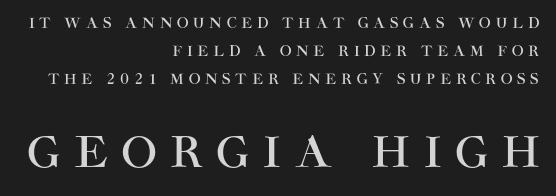
{"serif": "no", "italic": "no", "width": "normal", "stroke_contrast": "high", "x_height": "large", "monospaced": "no", "underline": "no", "align": "right", "line_spacing": "loose", "line_spacing_ratio": 2.01, "letter_spacing": "wide", "letter_spacing_em": 0.34, "larger_block": "second", "size_ratio": 3.0, "glyph_px": 42}
